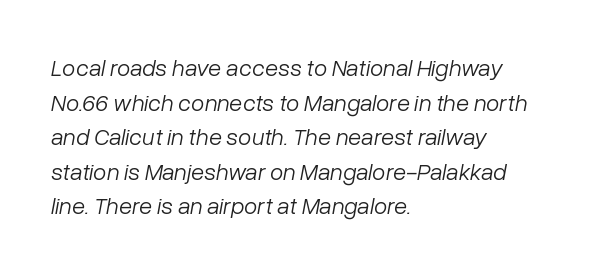
The face used here has a pronounced slope to its letters. Where is the straight margin? On the left. Regular leading. The font is comparable to plain body text, perhaps lighter.
